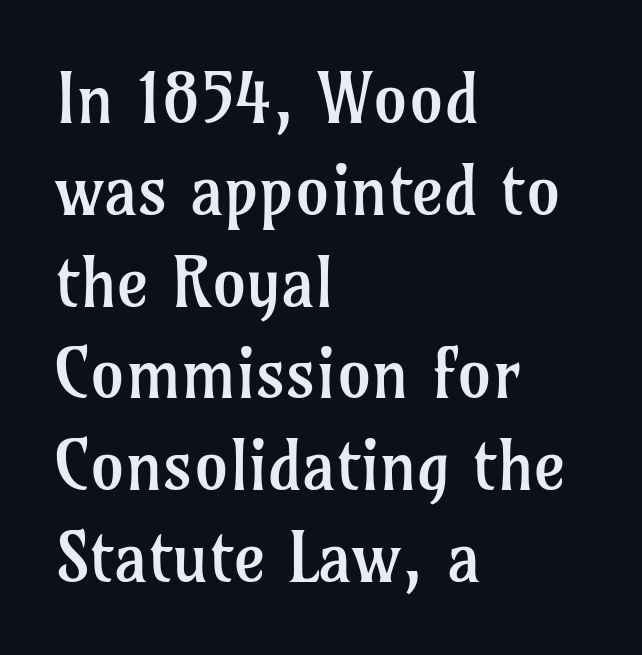
Think standard paragraph weight, or any step lighter than that. This sample has the flowing, uneven cadence of proportional lettering. It's the straight-up-and-down kind of type. The words here are not underlined.
